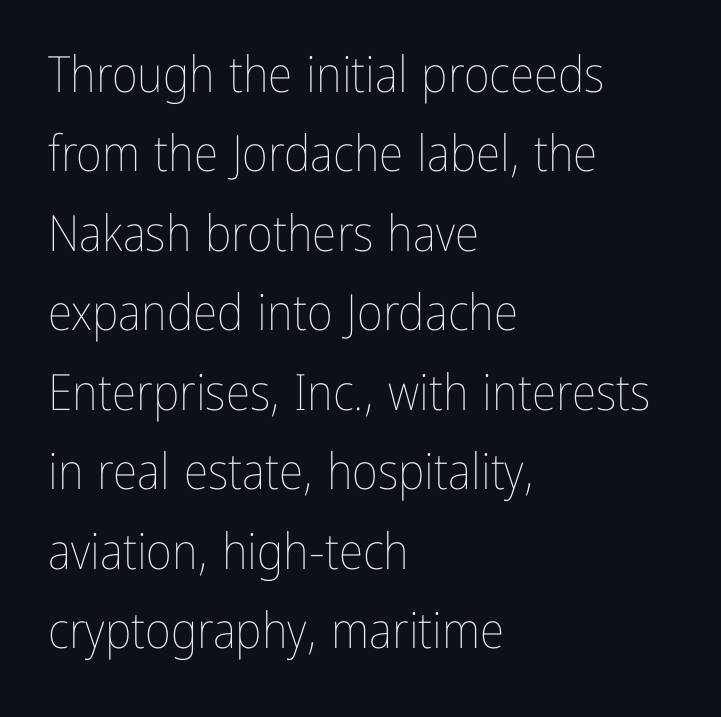
{"italic": "no", "bold": "no", "weight": "thin", "width": "condensed", "stroke_contrast": "low", "x_height": "medium", "monospaced": "no", "underline": "no", "align": "left", "line_spacing": "normal", "line_spacing_ratio": 1.59, "letter_spacing": "normal", "letter_spacing_em": 0.0, "glyph_px": 50}
